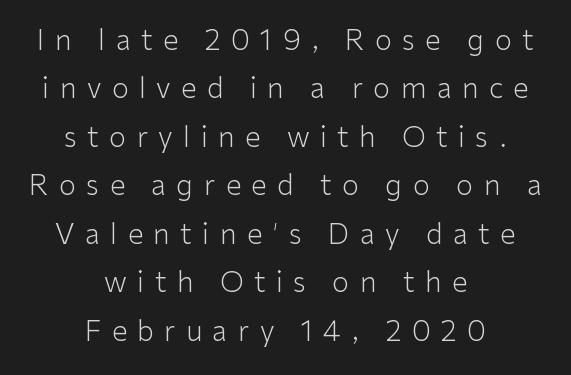
Q: Is the text bold? A: No.
Q: Is the text italic (slanted)? A: No, it is upright.
Q: Is the typeface a serif or a sans-serif typeface? A: Sans-serif.
Q: Is the text underlined? A: No.
Q: How is the paragraph aligned? A: Centered.
Q: Is the spacing between letters normal or unusually wide? A: Unusually wide.
Q: Width (condensed, normal, or wide)? A: Normal.
Q: Stroke contrast? A: Low.
Q: x-height? A: Medium.
Q: Monospaced? A: No.
